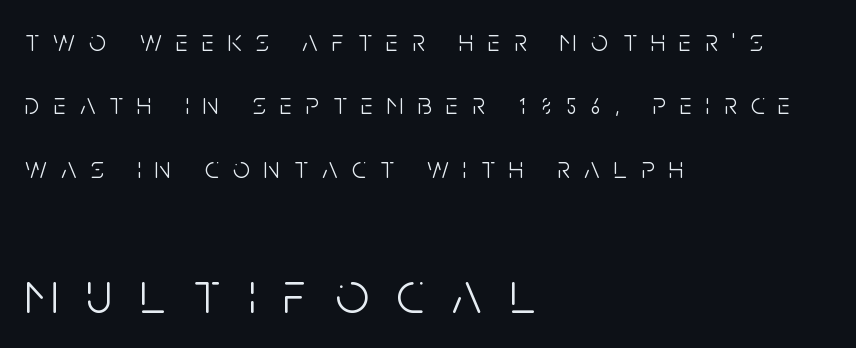
{"serif": "no", "italic": "no", "bold": "no", "weight": "light", "width": "condensed", "stroke_contrast": "low", "x_height": "large", "monospaced": "no", "underline": "no", "align": "left", "line_spacing": "loose", "line_spacing_ratio": 2.11, "letter_spacing": "wide", "letter_spacing_em": 0.47, "larger_block": "second", "size_ratio": 1.97, "glyph_px": 59}
